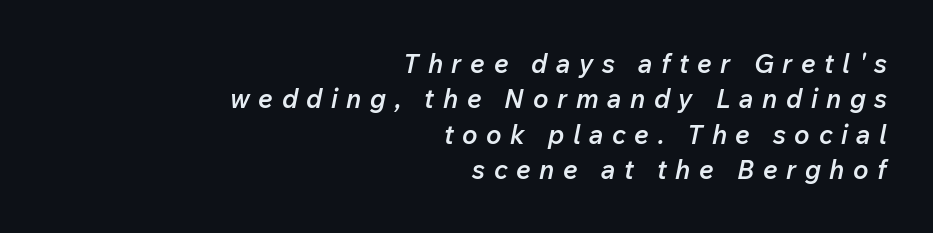
Q: Is the text bold? A: Semi-bold.
Q: Is the text italic (slanted)? A: Yes, it leans right by about 12 degrees.
Q: Is the text underlined? A: No.
Q: How is the paragraph aligned? A: Right-aligned.
Q: Is the spacing between letters normal or unusually wide? A: Unusually wide.
Q: Is the spacing between lines tight, normal or loose? A: Normal.
